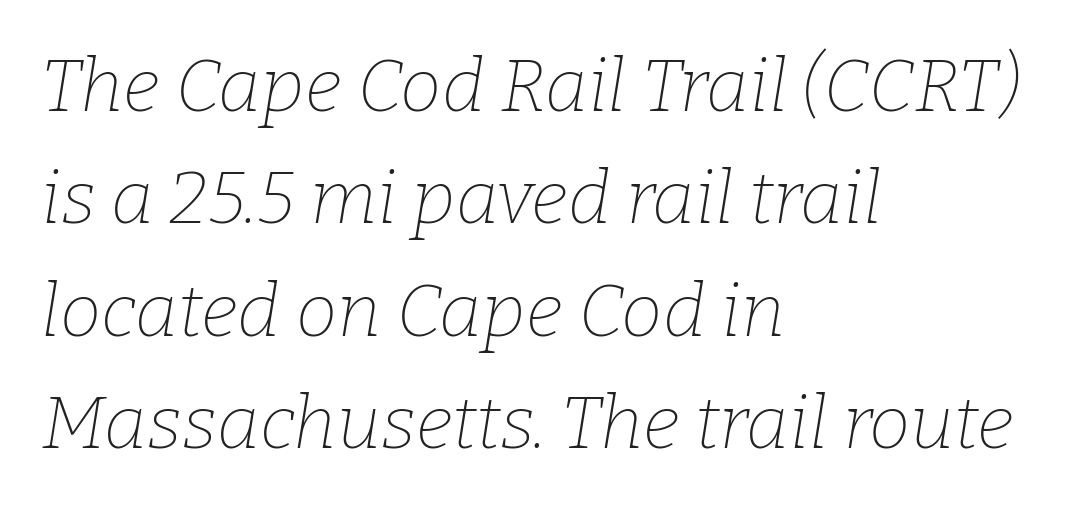
{"serif": "yes", "italic": "yes", "lean": "right", "slant_degrees": 9, "bold": "no", "weight": "thin", "width": "normal", "stroke_contrast": "low", "x_height": "medium", "monospaced": "no", "underline": "no", "align": "left", "line_spacing": "normal", "line_spacing_ratio": 1.52, "letter_spacing": "normal", "letter_spacing_em": 0.0, "glyph_px": 74}
